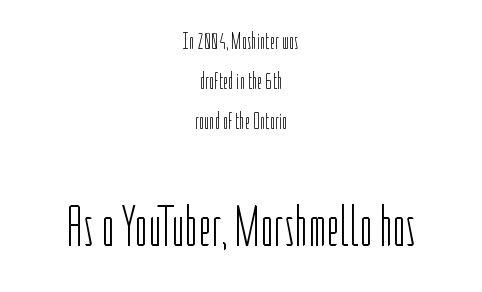
The image shows 57 px light, condensed sans-serif type, upright; set centered, line spacing 1.74x, normal letter spacing, not underlined; the second (bottom) block is 2.48x larger; low stroke contrast and a medium x-height.
